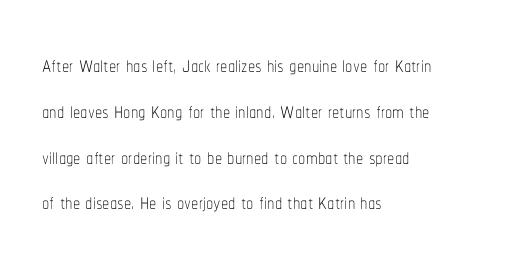
{"italic": "no", "bold": "no", "weight": "thin", "width": "condensed", "stroke_contrast": "low", "x_height": "medium", "monospaced": "no", "underline": "no", "align": "left", "line_spacing": "normal", "line_spacing_ratio": 1.58, "letter_spacing": "normal", "letter_spacing_em": 0.0, "glyph_px": 29}
